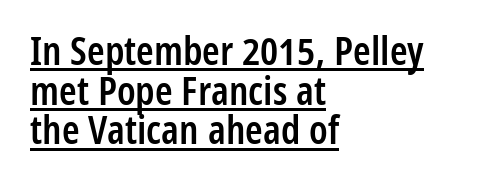
Note: no serifs on the glyphs. Is this a fixed-width face? No — the glyphs have proportional, varying widths. Style check: upright. The face used here is rendered with its standard letterfit. The passage shown stacks its lines with hardly any gap. The rendering anchors every line to the left-hand side.
